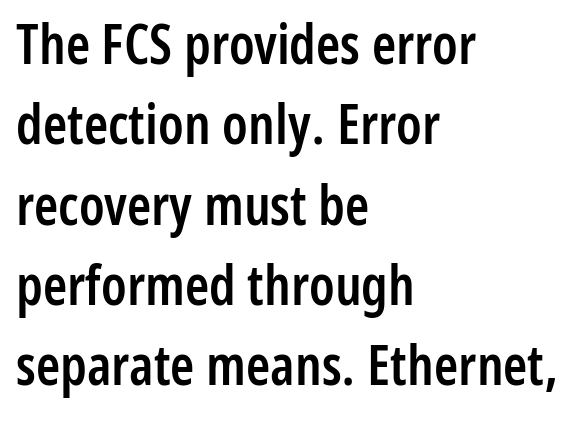
The image shows 55 px semibold, condensed sans-serif type, upright; set left-aligned, normal line spacing (1.46x), normal letter spacing, not underlined; low stroke contrast and a medium x-height.
